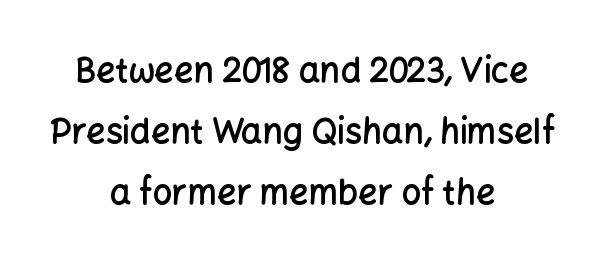
{"serif": "no", "italic": "no", "bold": "semi", "weight": "semibold", "width": "normal", "stroke_contrast": "low", "x_height": "medium", "monospaced": "no", "underline": "no", "align": "center", "line_spacing_ratio": 1.8, "letter_spacing": "normal", "letter_spacing_em": 0.0, "glyph_px": 34}
